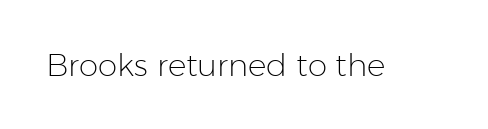
{"serif": "no", "italic": "no", "bold": "no", "weight": "light", "width": "normal", "stroke_contrast": "low", "x_height": "medium", "monospaced": "no", "underline": "no", "letter_spacing": "normal", "letter_spacing_em": 0.0, "glyph_px": 31}
